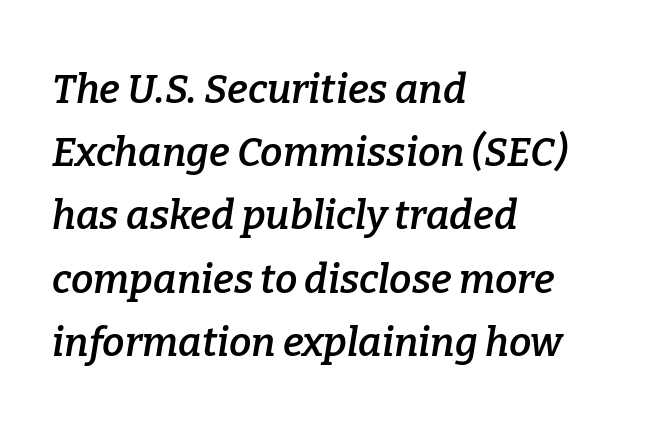
The image shows 40 px semibold serif type, italic (leaning right); set left-aligned, normal line spacing (1.58x), normal letter spacing, not underlined; low stroke contrast and a medium x-height.
